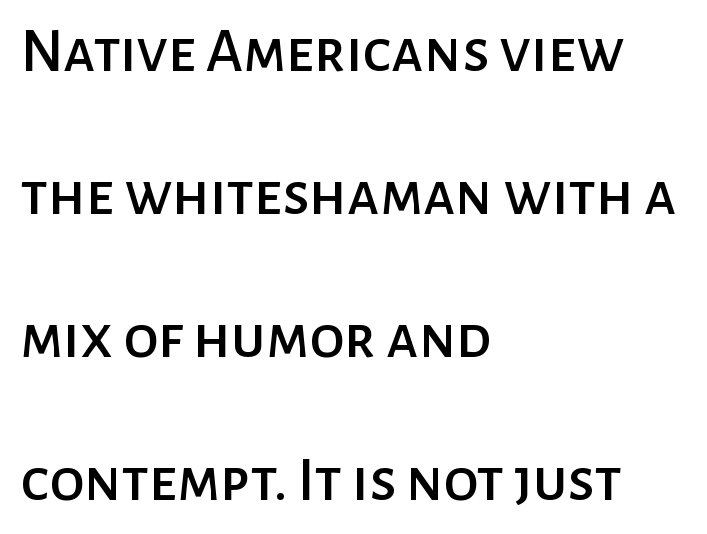
Varying glyph widths throughout — classic text-font behaviour. The glyphs in this specimen are sans serif. Anything drawn beneath the words? Only blank space. Does the leading feel generous? Absolutely, it's lavish.
